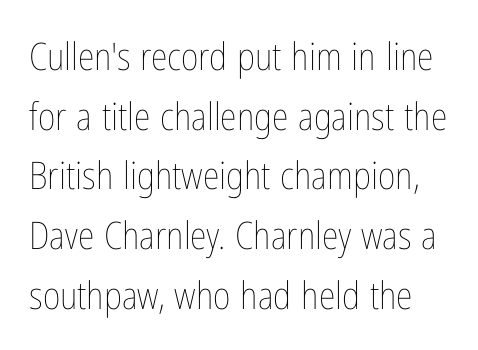
The image shows 38 px thin, condensed type, upright; set normal line spacing (1.57x), normal letter spacing, not underlined; low stroke contrast and a medium x-height.
